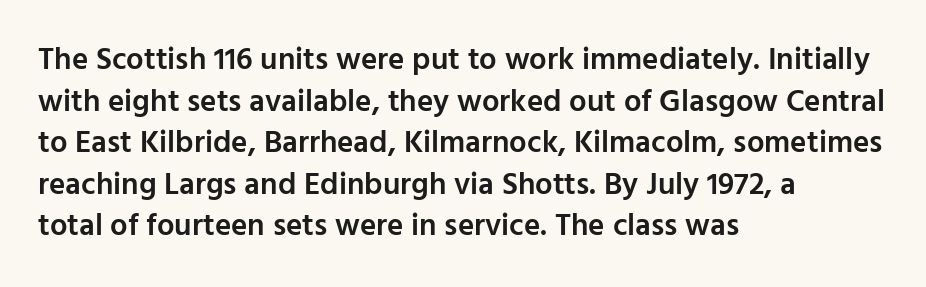
{"serif": "no", "italic": "no", "bold": "semi", "weight": "semibold", "width": "normal", "stroke_contrast": "low", "x_height": "medium", "monospaced": "no", "underline": "no", "align": "left", "line_spacing": "normal", "line_spacing_ratio": 1.34, "letter_spacing": "normal", "letter_spacing_em": 0.0, "glyph_px": 31}
